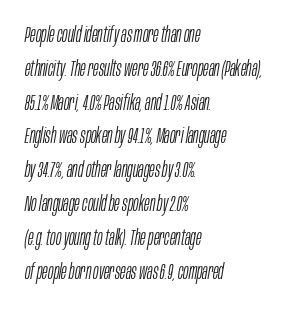
Q: Is the text bold? A: No.
Q: Is the text italic (slanted)? A: Yes, it leans right by about 10 degrees.
Q: Is the text underlined? A: No.
Q: How is the paragraph aligned? A: Left-aligned.
Q: Is the spacing between letters normal or unusually wide? A: Normal.
Q: Is the spacing between lines tight, normal or loose? A: Normal.
